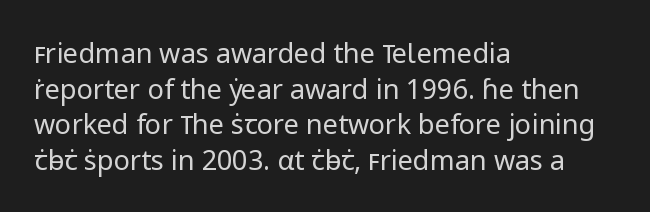
Notice how descenders clear the ascenders below comfortably — that's standard leading. Rule under the text: the space is simply empty. This rendering uses left alignment, leaving the right contour irregular. The type sits square on the baseline with zero lean. The font sits on the lighter half of the weight spectrum, regular included. The gaps between neighbouring characters are ordinary and unremarkable.
